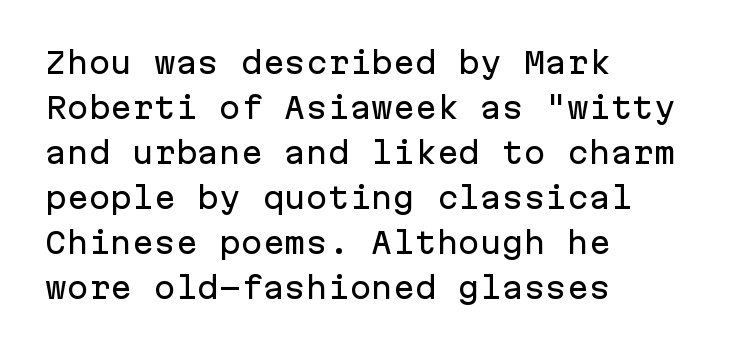
Q: Is the text italic (slanted)? A: No, it is upright.
Q: Is the typeface a serif or a sans-serif typeface? A: Sans-serif.
Q: Is the text underlined? A: No.
Q: How is the paragraph aligned? A: Left-aligned.
Q: Is the spacing between letters normal or unusually wide? A: Normal.
Q: Is the spacing between lines tight, normal or loose? A: Normal.
Q: Width (condensed, normal, or wide)? A: Normal.
Q: Stroke contrast? A: Low.
Q: x-height? A: Medium.
Q: Monospaced? A: Yes.
